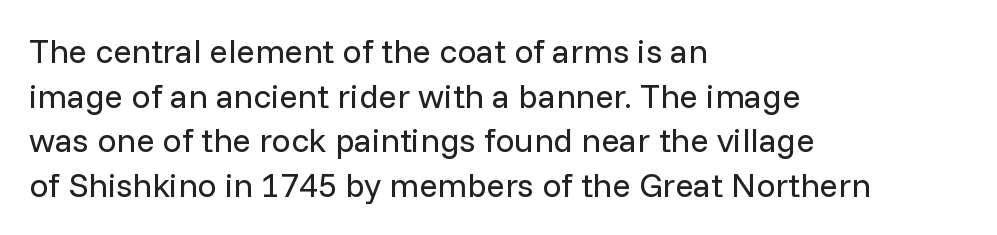
Q: Is the text bold? A: No.
Q: Is the text italic (slanted)? A: No, it is upright.
Q: Is the typeface a serif or a sans-serif typeface? A: Sans-serif.
Q: Is the text underlined? A: No.
Q: How is the paragraph aligned? A: Left-aligned.
Q: Is the spacing between letters normal or unusually wide? A: Normal.
Q: Is the spacing between lines tight, normal or loose? A: Normal.
Q: Width (condensed, normal, or wide)? A: Normal.
Q: Stroke contrast? A: Low.
Q: x-height? A: Medium.
Q: Monospaced? A: No.
